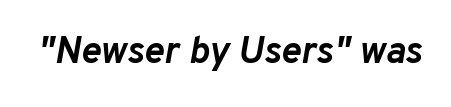
{"italic": "yes", "lean": "right", "slant_degrees": 10, "bold": "yes", "weight": "semibold", "width": "normal", "stroke_contrast": "low", "x_height": "medium", "monospaced": "no", "underline": "no", "letter_spacing": "normal", "letter_spacing_em": 0.0, "glyph_px": 38}
